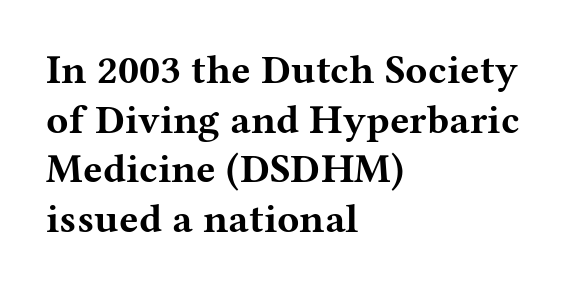
{"serif": "yes", "italic": "no", "bold": "yes", "weight": "bold", "width": "wide", "stroke_contrast": "medium", "x_height": "medium", "monospaced": "no", "underline": "no", "align": "left", "line_spacing_ratio": 1.21, "letter_spacing": "normal", "letter_spacing_em": 0.0, "glyph_px": 41}
